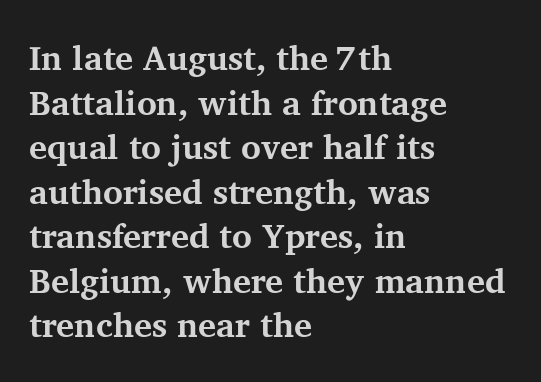
Typographic density is high because the face is bold. The gap between lines stays unmarked. Nothing unusual about the tracking: characters are spaced as the font intends. Are there feet on the stems? There are — it's a serif. Do the letters lean? They stand straight. Varying glyph widths throughout — classic text-font behaviour.
